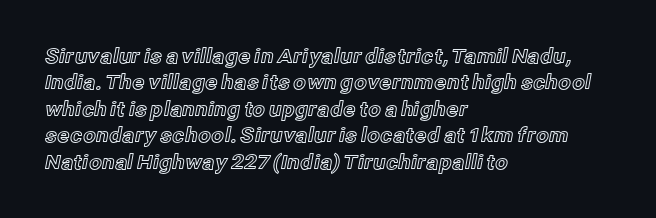
{"underline": "no", "align": "left", "line_spacing": "normal", "line_spacing_ratio": 1.32, "letter_spacing": "normal", "letter_spacing_em": 0.0, "glyph_px": 20}
